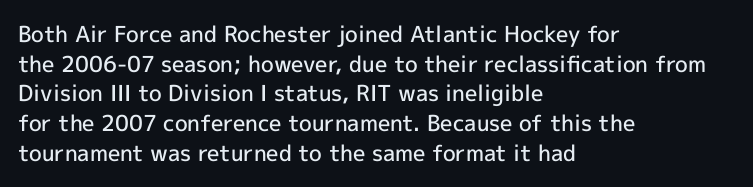
The image shows 22 px text type, upright; set left-aligned, normal line spacing (1.35x), normal letter spacing, not underlined.
